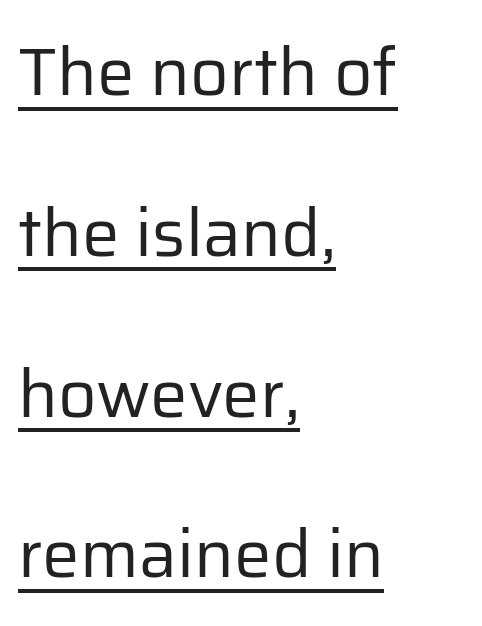
The image shows 67 px regular-weight sans-serif type, upright; set left-aligned, loose line spacing (2.4x), normal letter spacing, underlined; low stroke contrast and a medium x-height.
